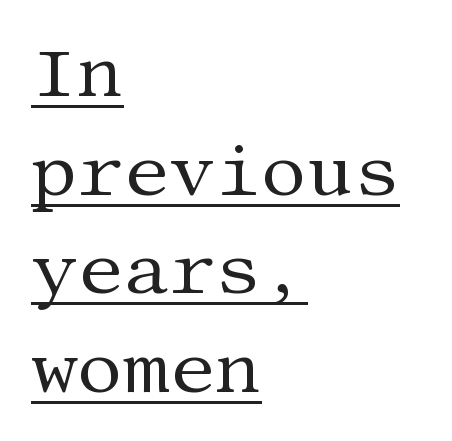
The image shows 72 px regular-weight serif type, upright; set left-aligned, normal line spacing (1.37x), normal letter spacing, underlined; medium stroke contrast and a large x-height.
